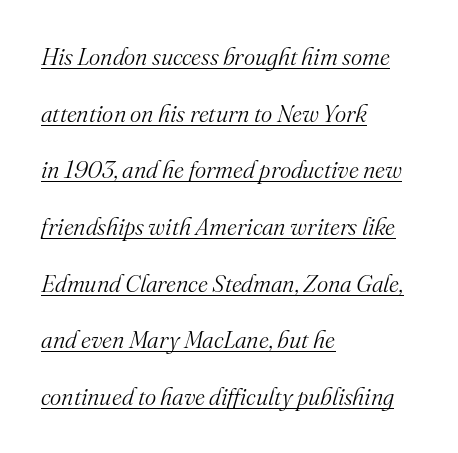
The image shows 24 px text type, italic (leaning right); set left-aligned, loose line spacing (2.36x), normal letter spacing, underlined.
